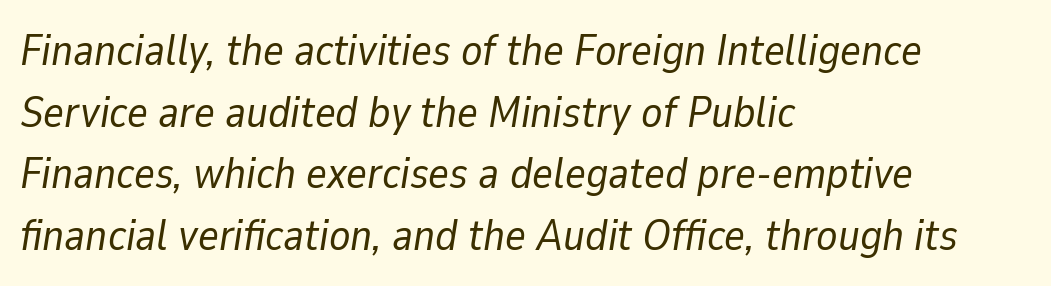
The image shows 44 px regular-weight type, italic (leaning right); set left-aligned, normal line spacing (1.4x), normal letter spacing, not underlined; low stroke contrast and a medium x-height.
